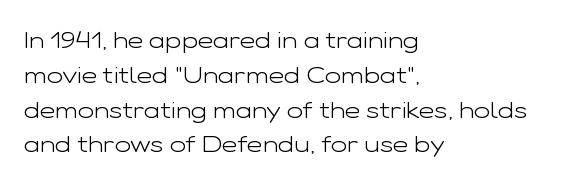
The image shows 24 px text type, upright; set left-aligned, normal line spacing (1.45x), normal letter spacing, not underlined.
